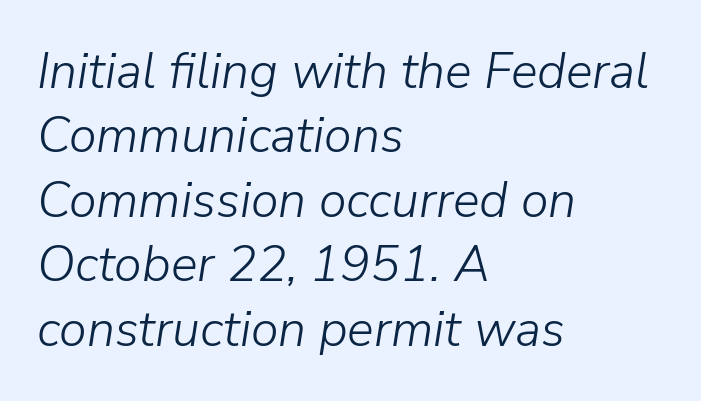
Q: Is the text bold? A: No.
Q: Is the text italic (slanted)? A: Yes, it leans right by about 9 degrees.
Q: Is the text underlined? A: No.
Q: How is the paragraph aligned? A: Left-aligned.
Q: Is the spacing between letters normal or unusually wide? A: Normal.
Q: Is the spacing between lines tight, normal or loose? A: Normal.
Q: Width (condensed, normal, or wide)? A: Normal.
Q: Stroke contrast? A: Low.
Q: x-height? A: Medium.
Q: Monospaced? A: No.
